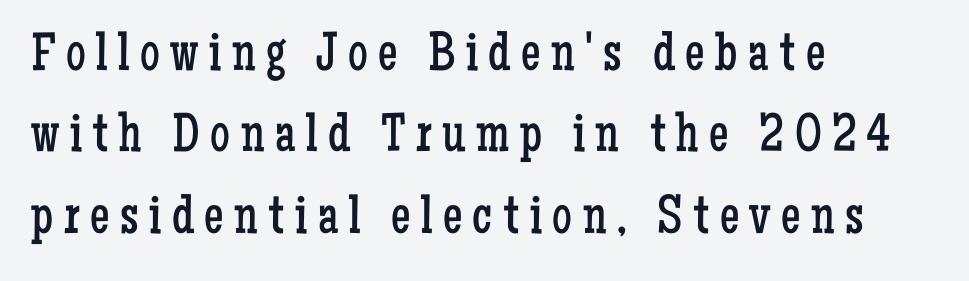
The image shows 55 px regular-weight, condensed serif type, upright; set left-aligned, normal line spacing (1.48x), not underlined; low stroke contrast and a medium x-height.
